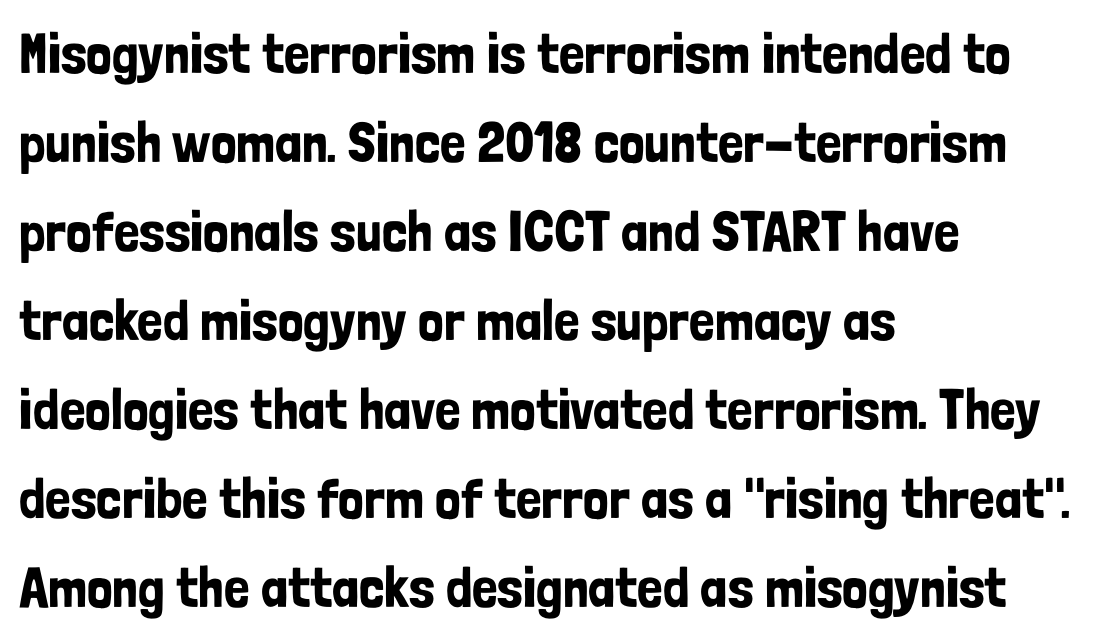
The ragged edge is on the right, which tells us the setting is flush left. The space between consecutive lines is moderate. No extra tracking has been applied to these lines. Nope, no serifs anywhere on these letters. Think of a printed novel: that variable character pitch is what you see here.
